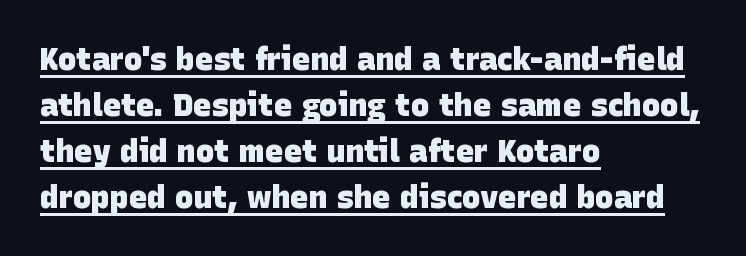
Rows of type keep a routine distance in the vertical direction. This rendering uses left alignment, leaving the right contour irregular. The rendering keeps characters at their native spacing. Here the designer chose a conventional face with non-uniform glyph widths. Set as a true bold cut, around the 700 mark.
